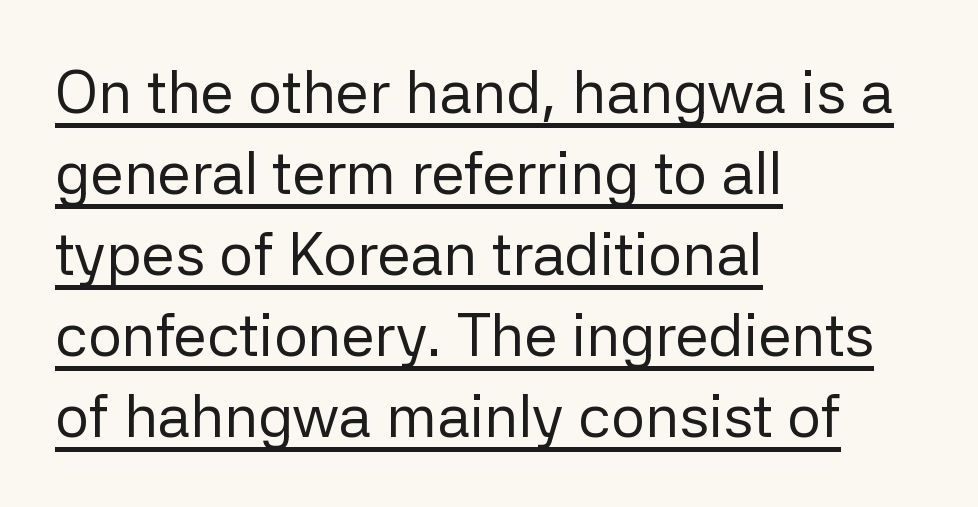
The image shows 60 px regular-weight sans-serif type, upright; set left-aligned, normal line spacing (1.35x), normal letter spacing, underlined; low stroke contrast and a medium x-height.
